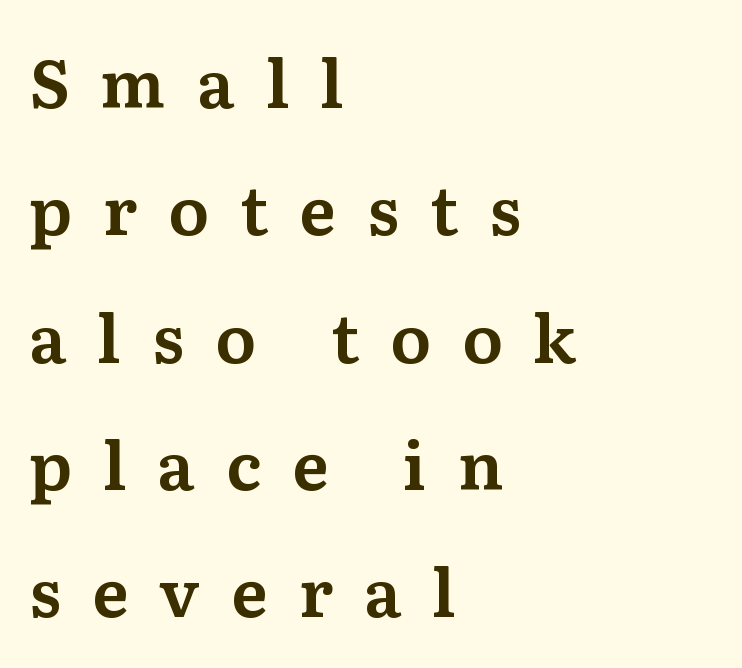
The image shows 67 px serif type, upright; set left-aligned, loose line spacing (1.9x), unusually wide letter spacing (+0.46 em), not underlined; medium stroke contrast and a medium x-height.
